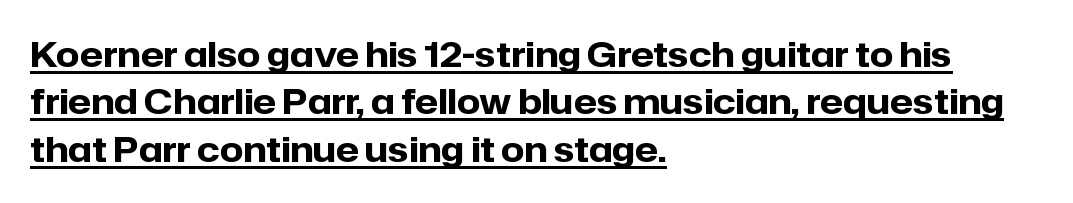
There is no visible air inserted between adjacent glyphs. In terms of leading, this rendering sits right in the middle. A continuous stroke trails under the words, as in a hyperlink. This is heavy type, rendered in bold. The letters carry no serifs — their stems end cleanly without finishing strokes. It's the straight-up-and-down kind of type.
